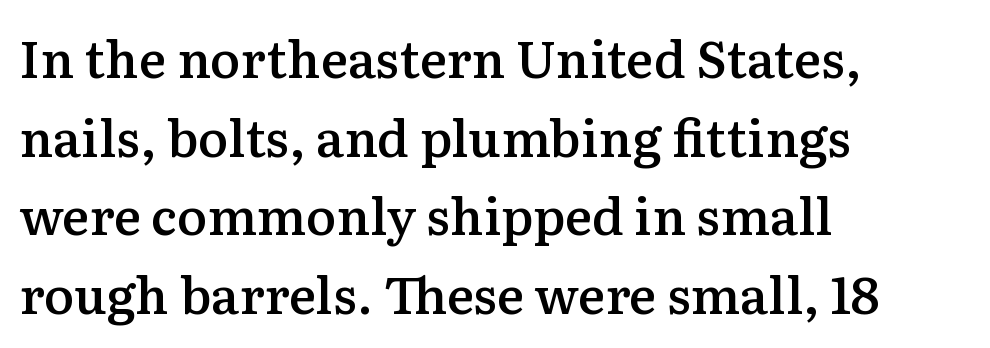
{"serif": "yes", "italic": "no", "bold": "semi", "weight": "semibold", "width": "normal", "stroke_contrast": "medium", "x_height": "medium", "monospaced": "no", "underline": "no", "align": "left", "line_spacing": "normal", "line_spacing_ratio": 1.54, "letter_spacing": "normal", "letter_spacing_em": 0.0, "glyph_px": 51}
